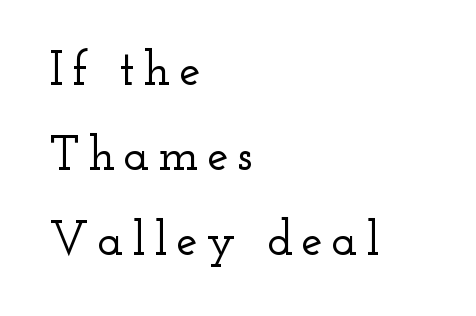
{"serif": "yes", "italic": "no", "width": "wide", "stroke_contrast": "low", "x_height": "small", "monospaced": "no", "underline": "no", "align": "left", "line_spacing_ratio": 1.77, "glyph_px": 48}
